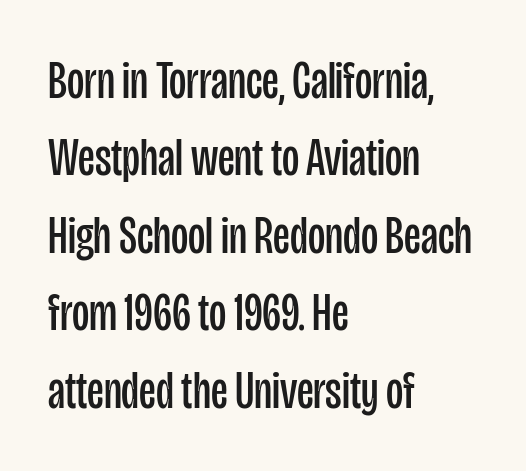
What's the leading like? Ordinary, nothing unusual. The gaps between neighbouring characters are ordinary and unremarkable. Summary of weight: not heavy and not bold. Letters rest on an invisible, unmarked baseline.
